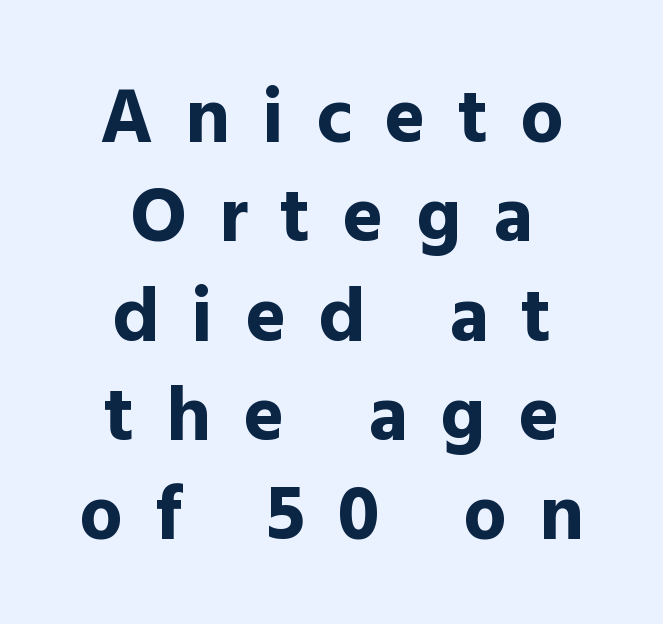
{"serif": "no", "italic": "no", "bold": "yes", "weight": "bold", "width": "normal", "x_height": "medium", "monospaced": "no", "underline": "no", "align": "center", "line_spacing": "normal", "line_spacing_ratio": 1.29, "letter_spacing": "wide", "letter_spacing_em": 0.42, "glyph_px": 77}
